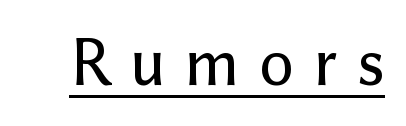
Font category for this specimen: sans-serif. Spacing verdict: proportional, widths tailored to each character. The specimen reads as upright at a glance. Does extra space separate the letters? Yes, quite a lot of it. Does a line run under the words? Yes, clearly.
